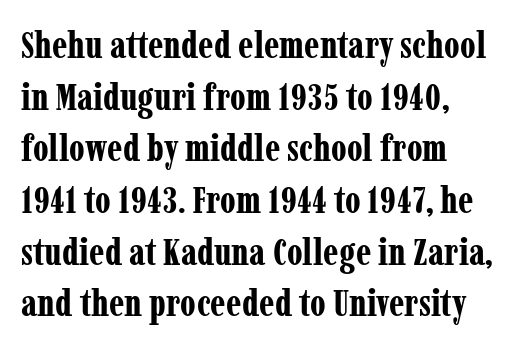
{"serif": "yes", "italic": "no", "bold": "yes", "weight": "bold", "width": "condensed", "stroke_contrast": "low", "x_height": "medium", "monospaced": "no", "underline": "no", "align": "left", "line_spacing": "normal", "line_spacing_ratio": 1.36, "letter_spacing": "normal", "letter_spacing_em": 0.0, "glyph_px": 38}
